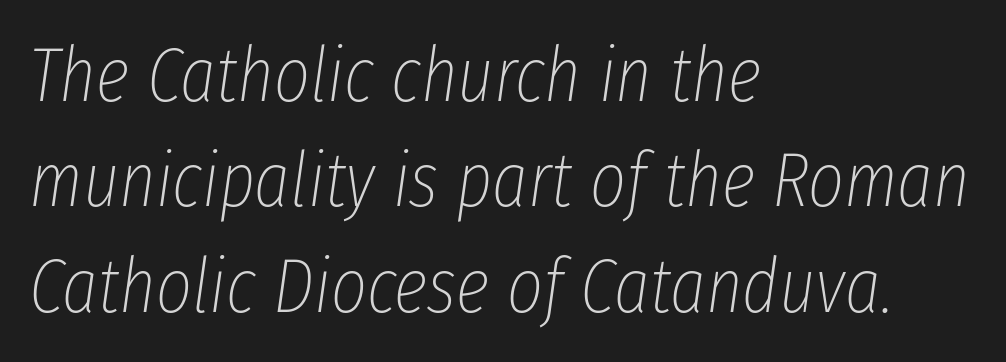
This rendering uses left alignment, leaving the right contour irregular. This is not heavy type; no bold has been used. Looking at the ascenders, they clearly lean. Do the characters align in a grid? No, the font is proportional.
